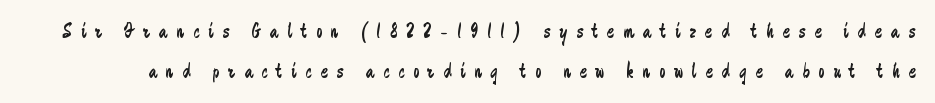
Vertically, the passage feels expansive, rows floating well apart. Only glyphs here, with clear space below each row. The tracking reads as deliberately expanded to a designer's eye.
